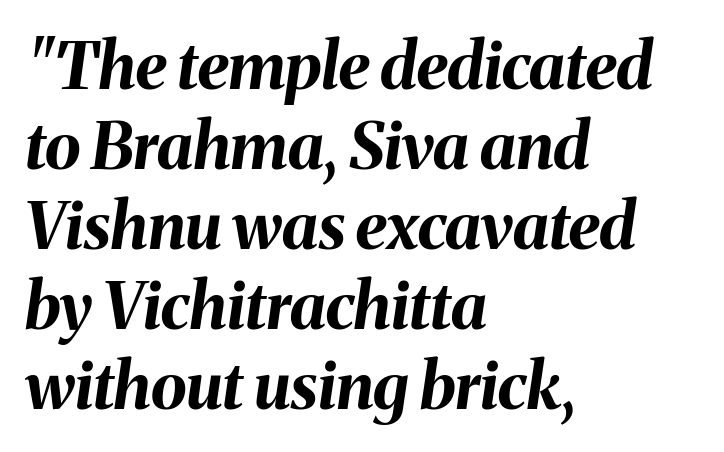
The image shows 65 px bold type, italic (leaning right); set left-aligned, line spacing 1.23x, normal letter spacing, not underlined; medium stroke contrast and a medium x-height.
